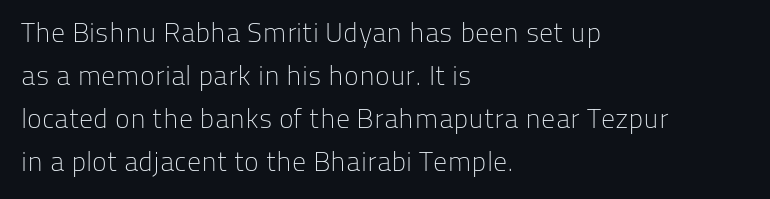
The image shows 28 px light sans-serif type, upright; set left-aligned, normal line spacing (1.53x), normal letter spacing, not underlined; low stroke contrast and a medium x-height.
